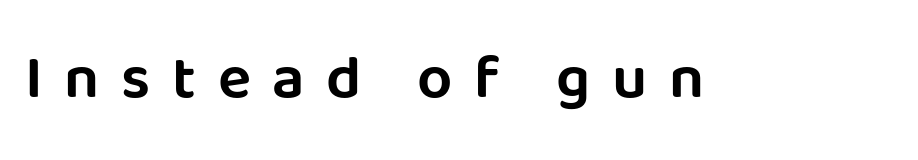
The image shows 62 px sans-serif type, upright; set unusually wide letter spacing (+0.35 em), not underlined; low stroke contrast and a large x-height.
